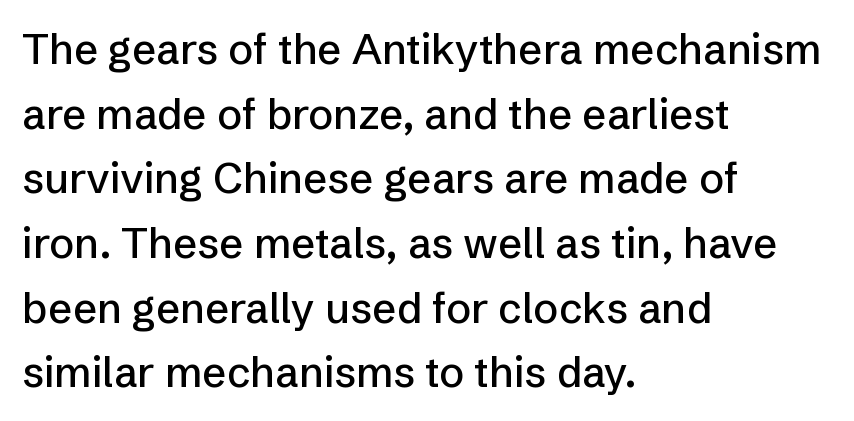
Q: Is the text italic (slanted)? A: No, it is upright.
Q: Is the typeface a serif or a sans-serif typeface? A: Sans-serif.
Q: Is the text underlined? A: No.
Q: How is the paragraph aligned? A: Left-aligned.
Q: Is the spacing between letters normal or unusually wide? A: Normal.
Q: Is the spacing between lines tight, normal or loose? A: Normal.
Q: Width (condensed, normal, or wide)? A: Normal.
Q: Stroke contrast? A: Low.
Q: x-height? A: Medium.
Q: Monospaced? A: No.
